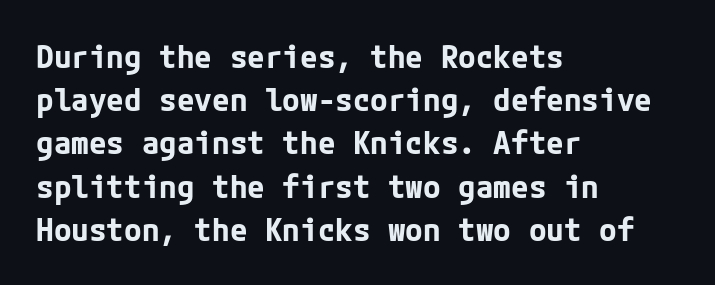
{"serif": "no", "italic": "no", "bold": "yes", "weight": "bold", "width": "normal", "stroke_contrast": "low", "x_height": "medium", "underline": "no", "align": "left", "line_spacing": "normal", "line_spacing_ratio": 1.35, "letter_spacing": "normal", "letter_spacing_em": 0.0, "glyph_px": 32}
